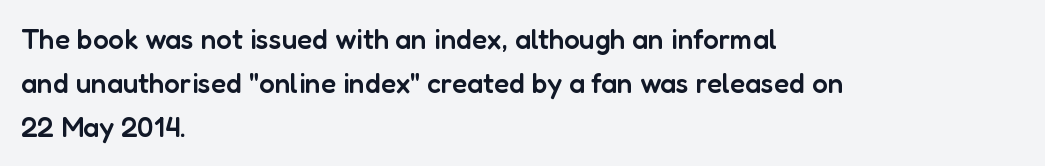
{"serif": "no", "italic": "no", "bold": "semi", "weight": "semibold", "width": "normal", "stroke_contrast": "low", "x_height": "medium", "monospaced": "no", "underline": "no", "align": "left", "line_spacing": "normal", "line_spacing_ratio": 1.58, "letter_spacing": "normal", "letter_spacing_em": 0.0, "glyph_px": 28}
